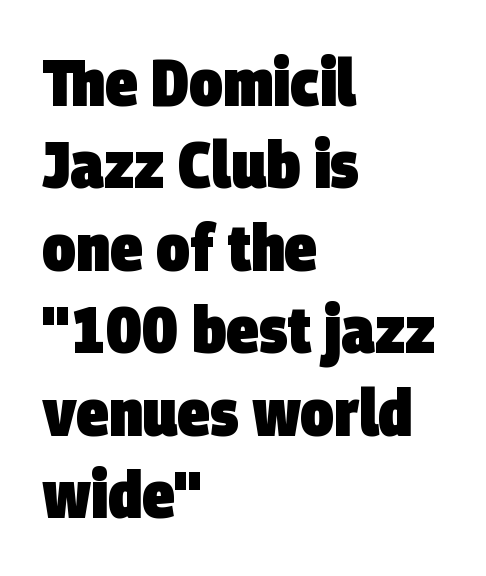
The face used here is a sans, in the tradition of grotesques and geometrics. A typesetter would call this leading conventional body-copy spacing. Line beginnings align vertically; line endings do not. Students, this is bold: see how much ink each stroke carries. The space beneath each line is pristine and unruled.
